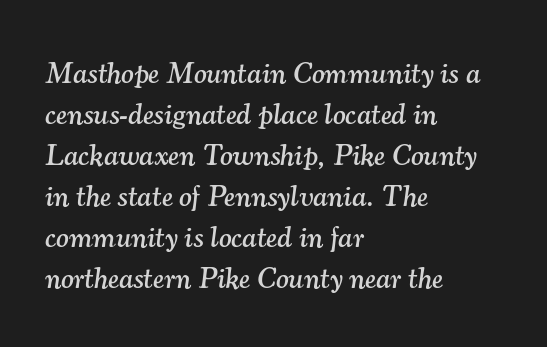
The image shows 30 px serif type, italic (leaning right); set left-aligned, normal line spacing (1.37x), normal letter spacing, not underlined; medium stroke contrast and a small x-height.
